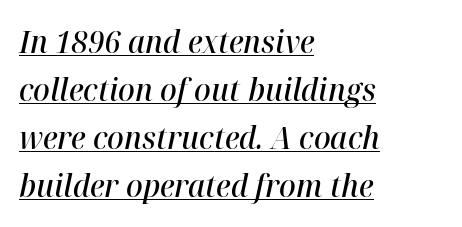
These words are printed semibold, heavier than regular yet not bold. The letters are slanted; this is an italic face. Looks like regular typesetting: each glyph gets only the width it needs. Vertically, the passage feels balanced, rows spaced as you'd expect. Each word holds together tightly as a unit, with standard inter-letter gaps. Is the block centered? No — it sits flush against the left margin.
